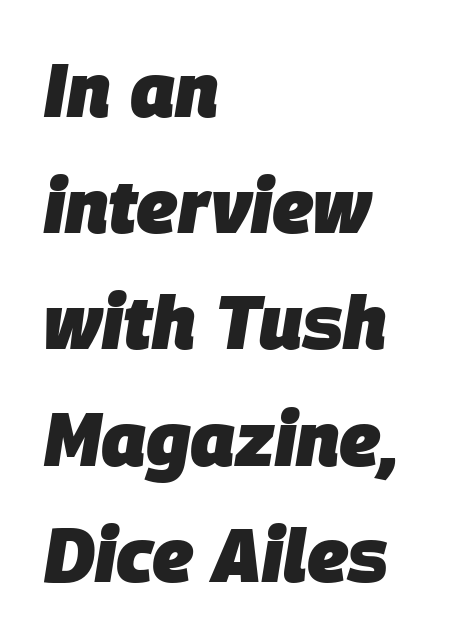
The image shows 75 px heavy type, italic (leaning right); set left-aligned, normal line spacing (1.55x), normal letter spacing, not underlined; low stroke contrast and a large x-height.
